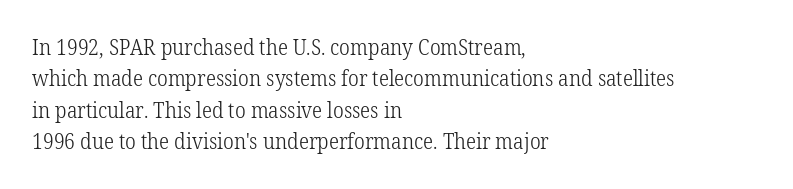
Each row of text sits above clean, open space. Italic? Not at all — the glyphs are vertical. Typeset ragged right — the left edge is the straight one. Each word holds together tightly as a unit, with standard inter-letter gaps. Interline gaps are of average width in this sample.
